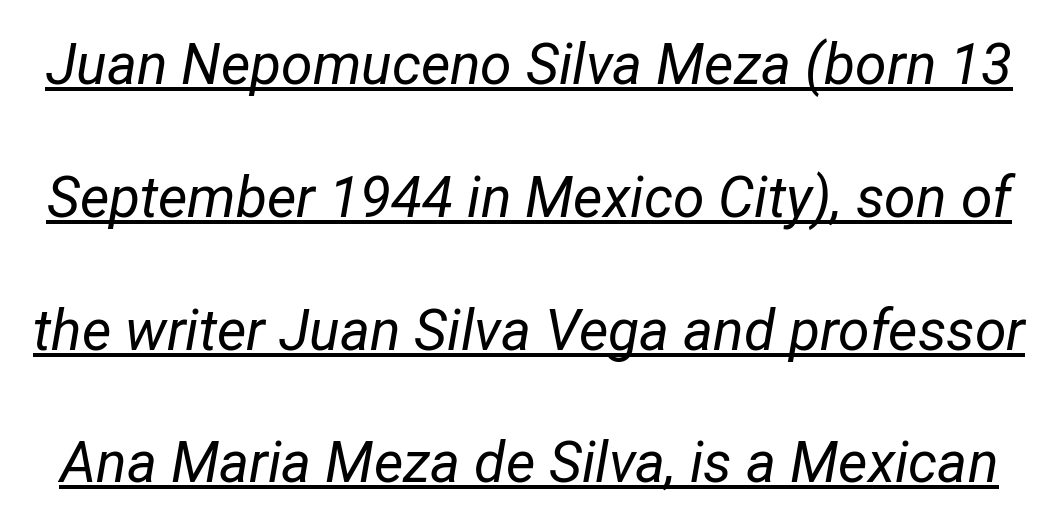
Q: Is the text bold? A: No.
Q: Is the text italic (slanted)? A: Yes, it leans right by about 12 degrees.
Q: Is the text underlined? A: Yes.
Q: Is the spacing between letters normal or unusually wide? A: Normal.
Q: Is the spacing between lines tight, normal or loose? A: Loose.
Q: Width (condensed, normal, or wide)? A: Condensed.
Q: Stroke contrast? A: Low.
Q: x-height? A: Medium.
Q: Monospaced? A: No.
